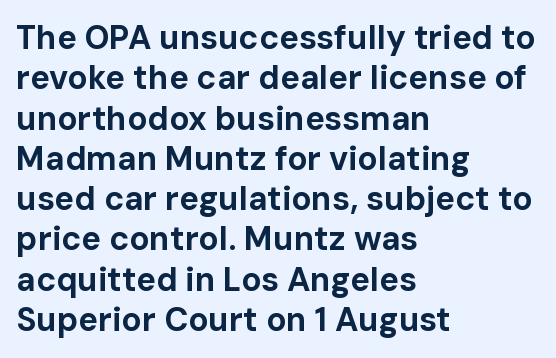
The image shows 33 px bold sans-serif type, upright; set left-aligned, line spacing 1.22x, normal letter spacing, not underlined; low stroke contrast and a medium x-height.
